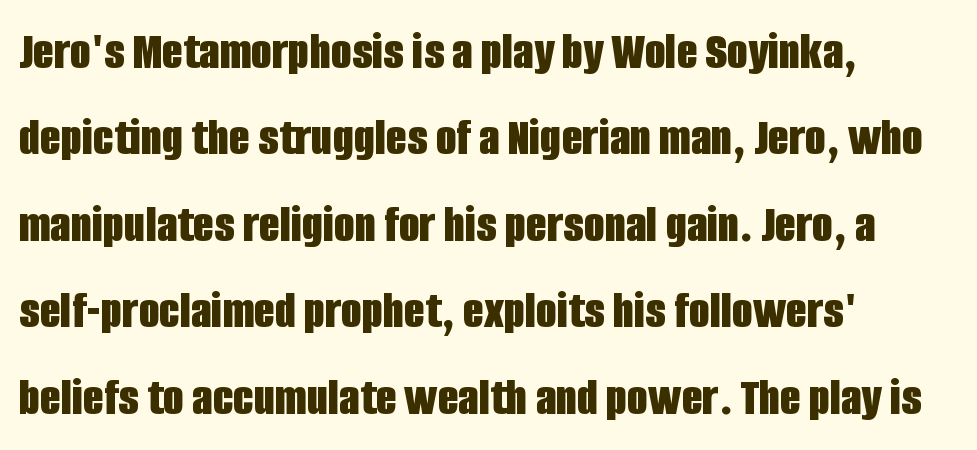
The image shows 54 px bold, condensed sans-serif type, upright; set left-aligned, normal line spacing (1.6x), normal letter spacing, not underlined; low stroke contrast and a large x-height.
